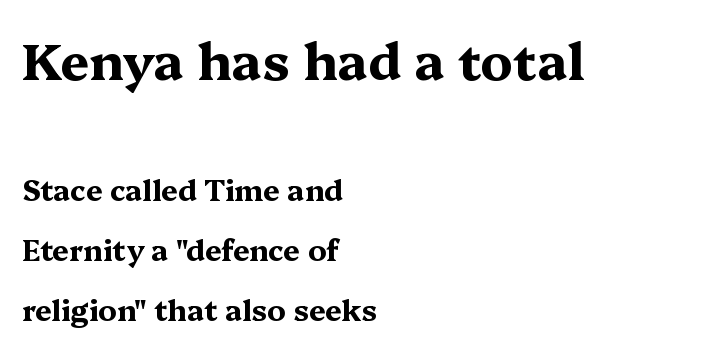
The letters stand upright; this is a roman face. Leading is clearly above the norm, producing a sparse column. Check under the words: just untouched page. Small tapered or slab feet sit at the stroke ends, so this counts as serif. Teacher's note: observe the even left margin — that is flush-left alignment.
